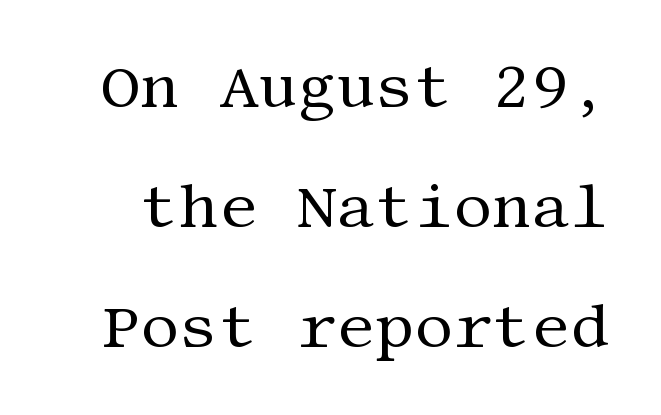
The image shows 61 px regular-weight serif type, upright; set loose line spacing (1.97x), normal letter spacing, not underlined; medium stroke contrast and a large x-height.
